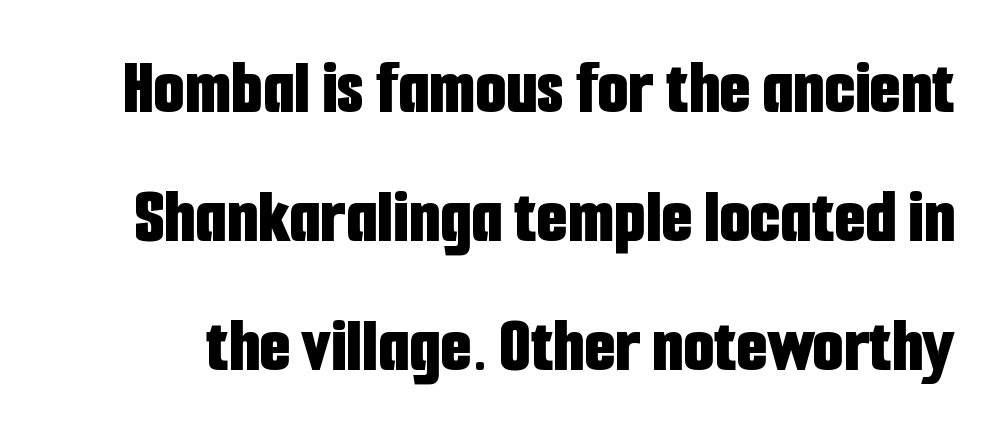
A typesetter would call this zero additional tracking. Plain, unruled lines of type. The letters are bold, with thick, heavy strokes. The characters display no serif detailing; their extremities are plain.
